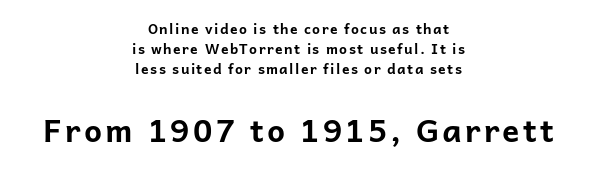
Q: Is the text bold? A: Yes.
Q: Is the text italic (slanted)? A: No, it is upright.
Q: Is the typeface a serif or a sans-serif typeface? A: Sans-serif.
Q: Is the text underlined? A: No.
Q: How is the paragraph aligned? A: Centered.
Q: Is the spacing between lines tight, normal or loose? A: Normal.
Q: Which block of text is set in a larger size, the first (top) or the second (bottom)? A: The second (bottom) one.
Q: Width (condensed, normal, or wide)? A: Normal.
Q: Stroke contrast? A: Low.
Q: x-height? A: Medium.
Q: Monospaced? A: No.
